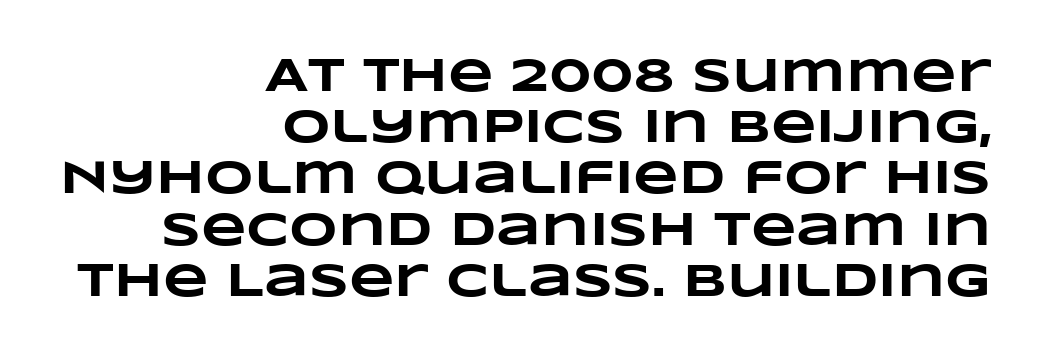
{"bold": "yes", "weight": "heavy", "width": "wide", "stroke_contrast": "low", "x_height": "large", "monospaced": "no", "underline": "no", "align": "right", "line_spacing": "tight", "line_spacing_ratio": 1.09, "letter_spacing": "normal", "letter_spacing_em": 0.0, "glyph_px": 47}
